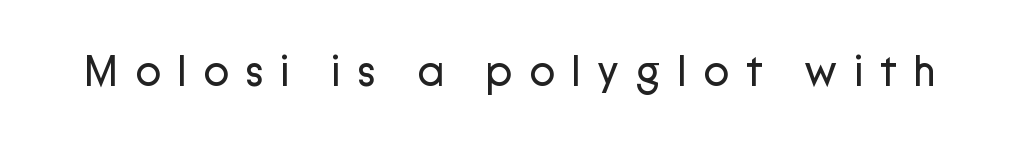
Is the type heavy? It reads as light-to-regular instead. The gaps between neighbouring characters are conspicuously large. Does the lettering tilt? It doesn't — this is upright. Has an underline been added? It has not.
